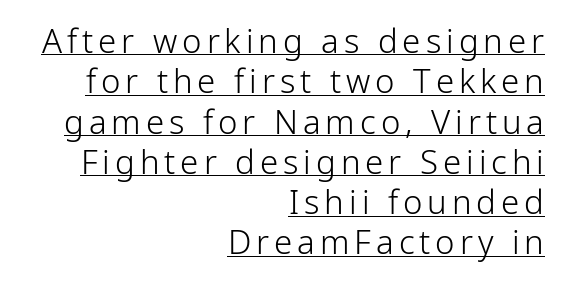
{"serif": "no", "italic": "no", "bold": "no", "weight": "light", "width": "normal", "stroke_contrast": "low", "x_height": "medium", "monospaced": "no", "underline": "yes", "align": "right", "line_spacing_ratio": 1.22, "glyph_px": 33}
